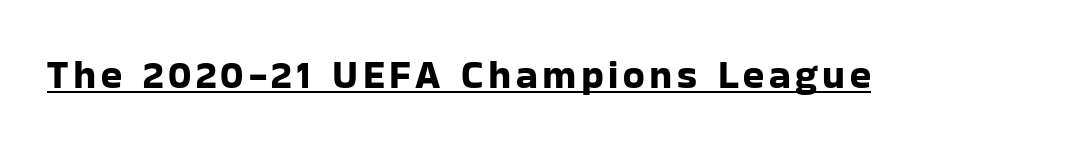
Q: Is the text italic (slanted)? A: No, it is upright.
Q: Is the typeface a serif or a sans-serif typeface? A: Sans-serif.
Q: Is the text underlined? A: Yes.
Q: Width (condensed, normal, or wide)? A: Normal.
Q: Stroke contrast? A: Low.
Q: x-height? A: Medium.
Q: Monospaced? A: No.
